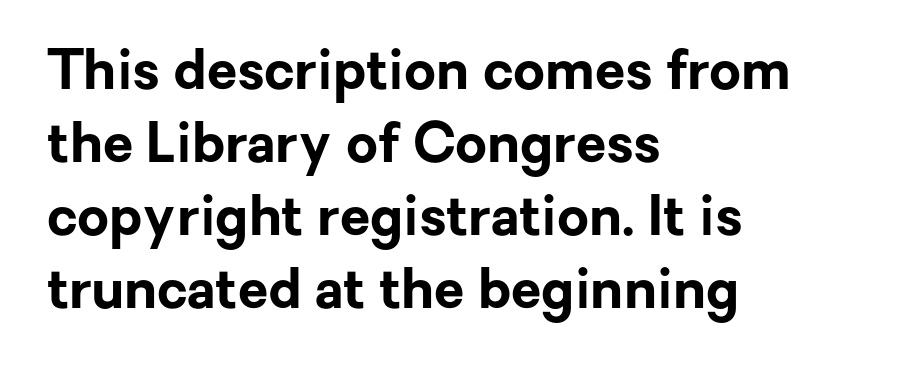
The image shows 55 px bold sans-serif type, upright; set left-aligned, normal line spacing (1.33x), normal letter spacing, not underlined; low stroke contrast and a medium x-height.
